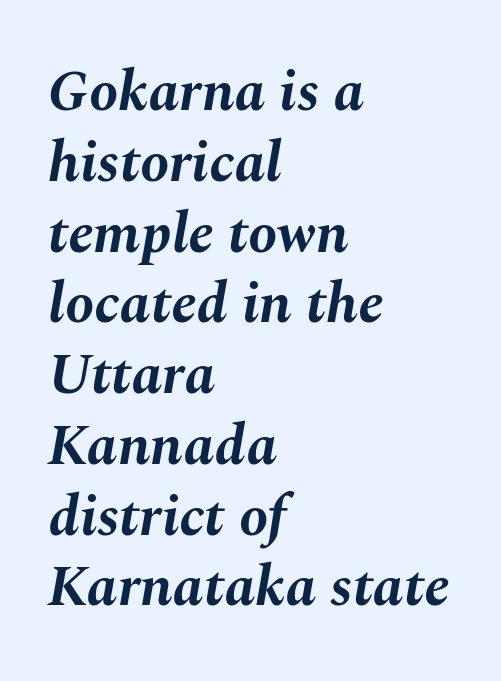
{"italic": "yes", "lean": "right", "slant_degrees": 10, "bold": "yes", "weight": "bold", "width": "normal", "stroke_contrast": "medium", "x_height": "medium", "monospaced": "no", "underline": "no", "align": "left", "line_spacing_ratio": 1.22, "letter_spacing": "normal", "letter_spacing_em": 0.0, "glyph_px": 58}
